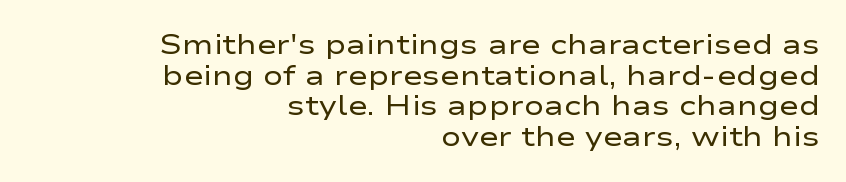
Compared with typical body copy, the letter spacing here is the same. Style check: upright. Has an underline been added? It has not. The paragraph shown leans on its right margin. The strokes are not fattened; the text isn't bold.
